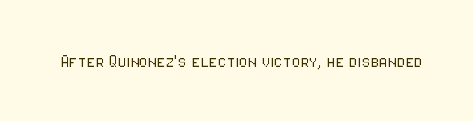
Q: Is the text bold? A: No.
Q: Is the text italic (slanted)? A: No, it is upright.
Q: Is the text underlined? A: No.
Q: Is the spacing between letters normal or unusually wide? A: Normal.
